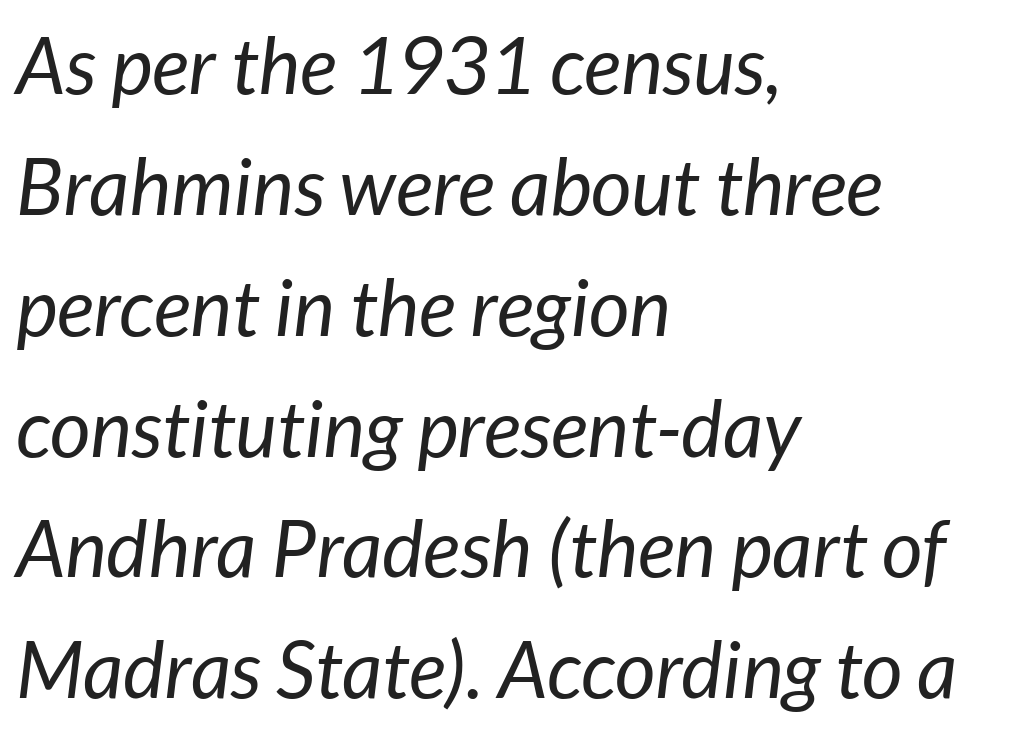
{"italic": "yes", "lean": "right", "slant_degrees": 7, "bold": "no", "weight": "regular", "width": "normal", "stroke_contrast": "low", "x_height": "medium", "monospaced": "no", "underline": "no", "align": "left", "line_spacing": "normal", "line_spacing_ratio": 1.53, "letter_spacing": "normal", "letter_spacing_em": 0.0, "glyph_px": 79}
